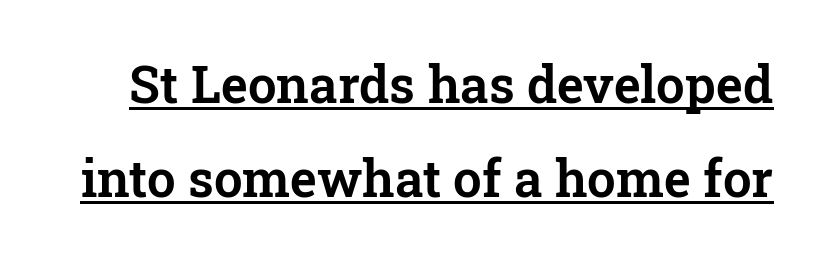
Q: Is the text italic (slanted)? A: No, it is upright.
Q: Is the typeface a serif or a sans-serif typeface? A: Serif.
Q: Is the text underlined? A: Yes.
Q: Is the spacing between letters normal or unusually wide? A: Normal.
Q: Width (condensed, normal, or wide)? A: Normal.
Q: Stroke contrast? A: Low.
Q: x-height? A: Medium.
Q: Monospaced? A: No.
